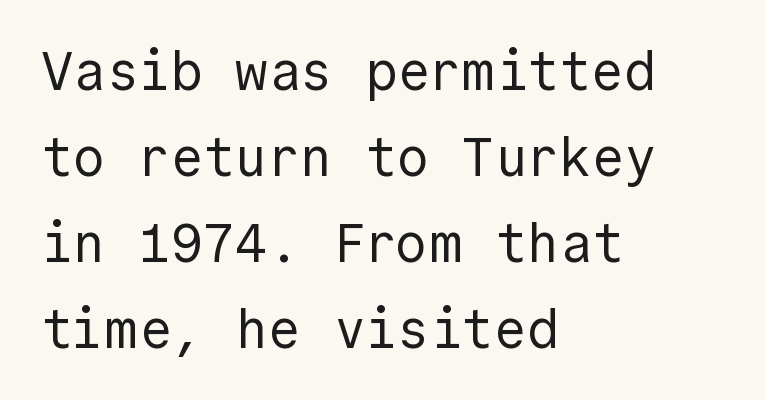
How would I describe the line gaps? Plain and ordinary. Each word holds together tightly as a unit, with standard inter-letter gaps. Each row of text sits above clean, open space. This reads as an unemphasized weight, regular at the heaviest. The text block is weighted toward the left margin, trailing off unevenly rightward. Is this a sans? Yes — the strokes have no serifs.
